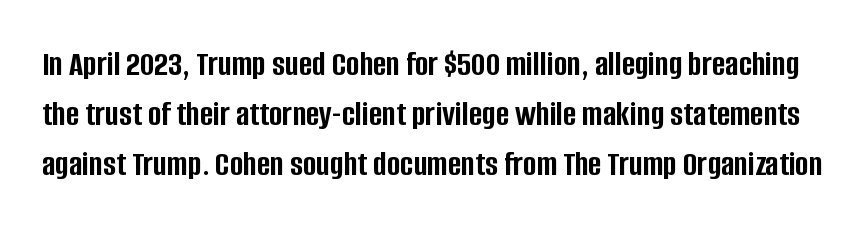
The image shows 36 px semibold, condensed sans-serif type, upright; set normal line spacing (1.39x), normal letter spacing, not underlined; low stroke contrast and a large x-height.
